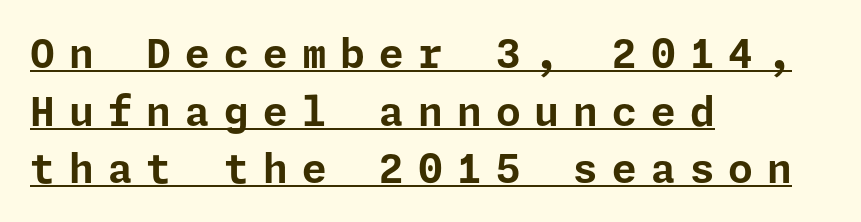
{"serif": "no", "italic": "no", "bold": "yes", "weight": "bold", "width": "normal", "stroke_contrast": "low", "x_height": "medium", "underline": "yes", "align": "left", "line_spacing": "normal", "line_spacing_ratio": 1.44, "letter_spacing": "wide", "letter_spacing_em": 0.35, "glyph_px": 40}
